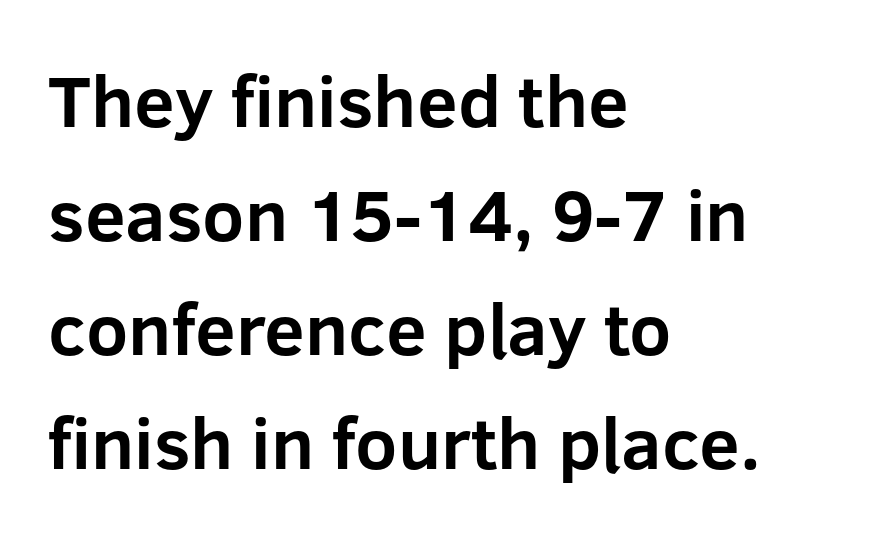
Ordinary non-slanted type is in use. Bare-footed words on every line. Left-aligned paragraph, ragged on the right. Proportional: the letters do not fall into vertical columns. Students, observe: this is what conventionally led text looks like. Short note: letters normally spaced.
